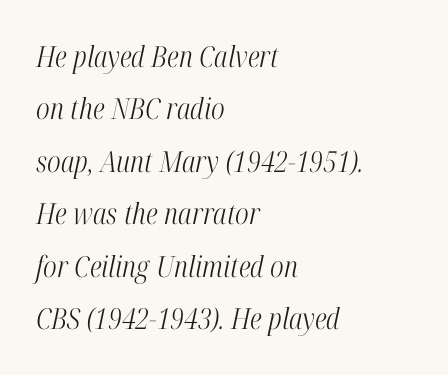
The glyphs in this specimen are seriffed. You could not count columns in this text — the font is proportionally spaced. Teacher's note: observe the even left margin — that is flush-left alignment. Only glyphs here, with clear space below each row.
